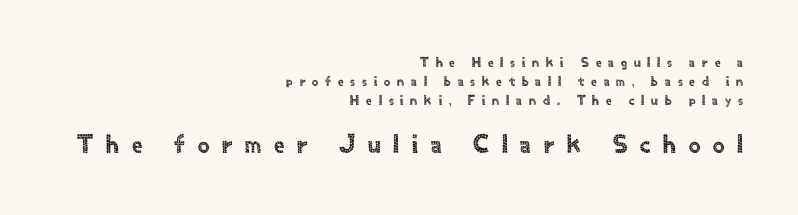
Q: Is the text italic (slanted)? A: No, it is upright.
Q: Is the text underlined? A: No.
Q: How is the paragraph aligned? A: Right-aligned.
Q: Is the spacing between letters normal or unusually wide? A: Unusually wide.
Q: Is the spacing between lines tight, normal or loose? A: Normal.
Q: Which block of text is set in a larger size, the first (top) or the second (bottom)? A: The second (bottom) one.
